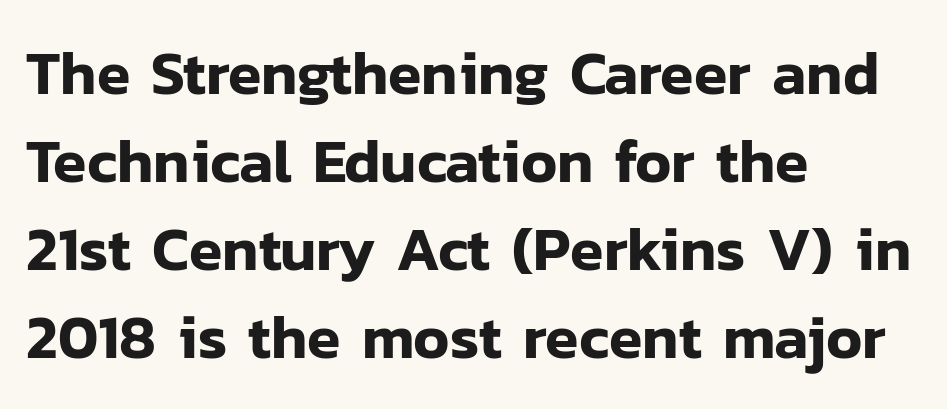
Q: Is the text italic (slanted)? A: No, it is upright.
Q: Is the typeface a serif or a sans-serif typeface? A: Sans-serif.
Q: Is the text underlined? A: No.
Q: How is the paragraph aligned? A: Left-aligned.
Q: Is the spacing between letters normal or unusually wide? A: Normal.
Q: Is the spacing between lines tight, normal or loose? A: Normal.
Q: Width (condensed, normal, or wide)? A: Normal.
Q: Stroke contrast? A: Low.
Q: x-height? A: Medium.
Q: Monospaced? A: No.
